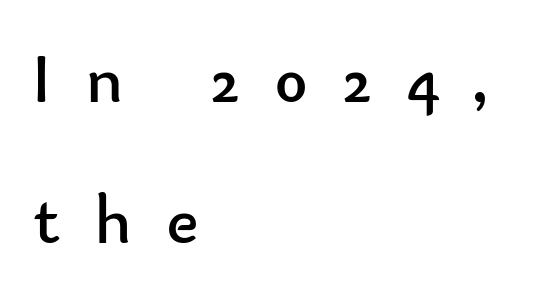
Q: Is the text bold? A: No.
Q: Is the text italic (slanted)? A: No, it is upright.
Q: Is the typeface a serif or a sans-serif typeface? A: Sans-serif.
Q: Is the text underlined? A: No.
Q: How is the paragraph aligned? A: Left-aligned.
Q: Is the spacing between letters normal or unusually wide? A: Unusually wide.
Q: Is the spacing between lines tight, normal or loose? A: Loose.
Q: Width (condensed, normal, or wide)? A: Normal.
Q: Stroke contrast? A: Low.
Q: x-height? A: Small.
Q: Monospaced? A: No.
